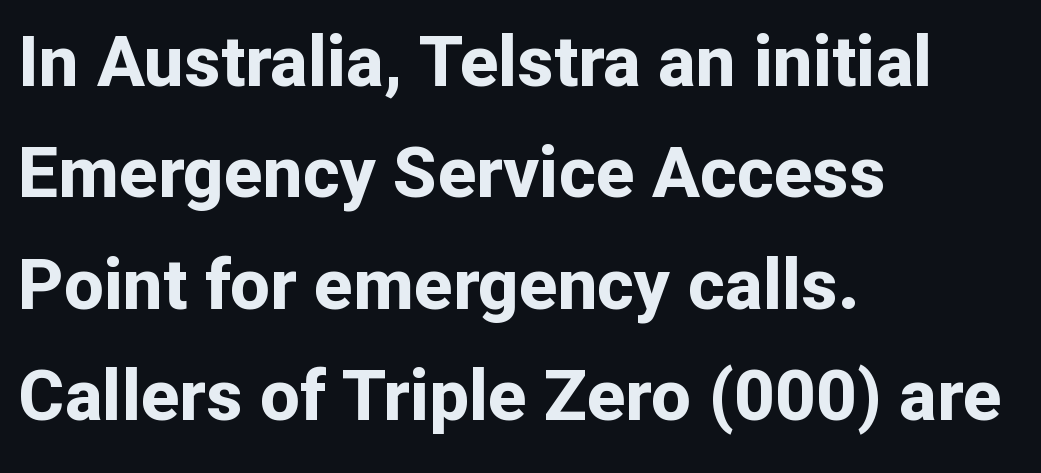
{"serif": "no", "italic": "no", "bold": "yes", "weight": "bold", "width": "normal", "stroke_contrast": "low", "x_height": "medium", "monospaced": "no", "underline": "no", "align": "left", "line_spacing": "normal", "line_spacing_ratio": 1.57, "letter_spacing": "normal", "letter_spacing_em": 0.0, "glyph_px": 71}
